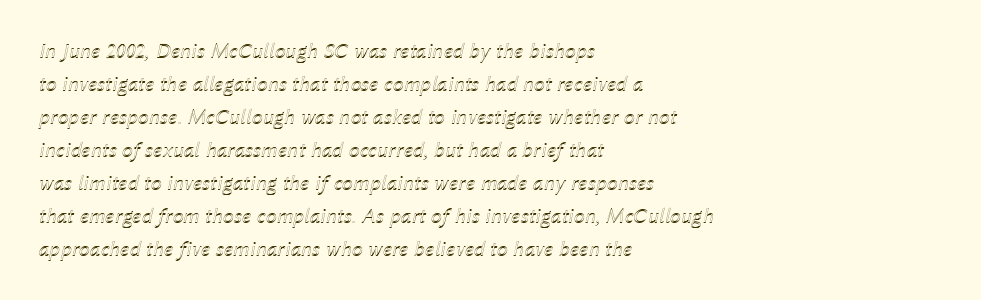
Q: Is the text italic (slanted)? A: Yes, it leans right by about 12 degrees.
Q: Is the text underlined? A: No.
Q: How is the paragraph aligned? A: Left-aligned.
Q: Is the spacing between letters normal or unusually wide? A: Normal.
Q: Is the spacing between lines tight, normal or loose? A: Normal.
